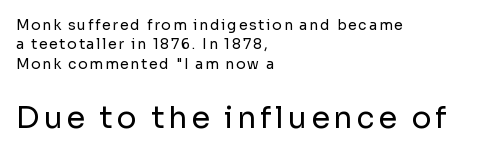
The image shows 30 px regular-weight sans-serif type, upright; set left-aligned, normal line spacing (1.39x), not underlined; the second (bottom) block is 2.14x larger; low stroke contrast and a medium x-height.
